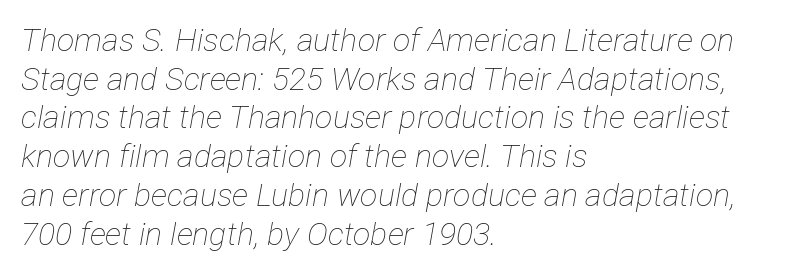
{"italic": "yes", "lean": "right", "slant_degrees": 12, "bold": "no", "weight": "thin", "width": "condensed", "stroke_contrast": "low", "x_height": "medium", "monospaced": "no", "underline": "no", "align": "left", "line_spacing_ratio": 1.21, "letter_spacing": "normal", "letter_spacing_em": 0.0, "glyph_px": 32}
